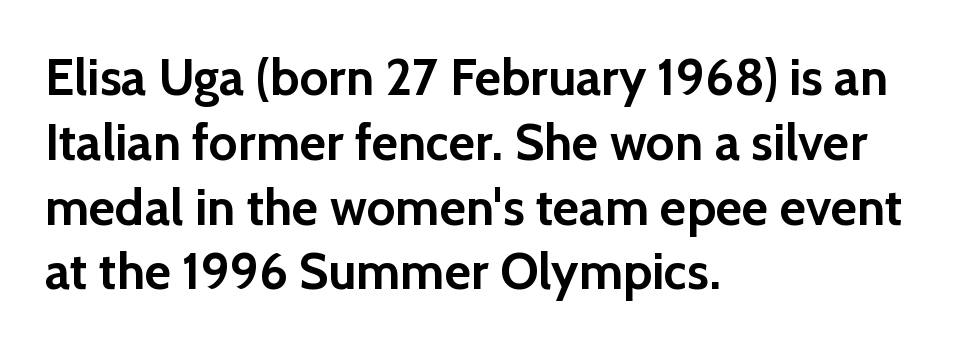
The image shows 51 px semibold sans-serif type, upright; set left-aligned, normal line spacing (1.27x), normal letter spacing, not underlined; a medium x-height.
